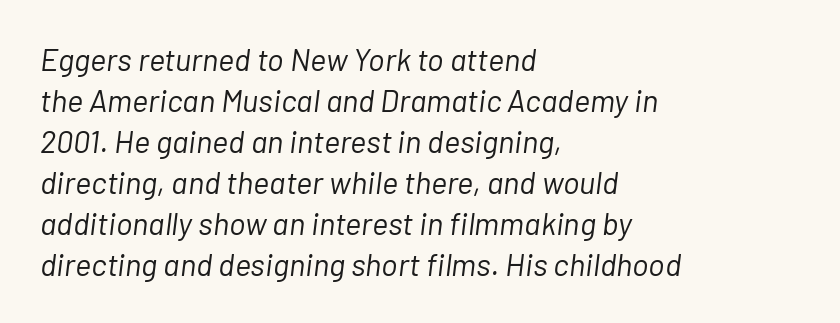
The image shows 31 px light type, italic (leaning right); set left-aligned, normal line spacing (1.32x), normal letter spacing, not underlined; low stroke contrast and a medium x-height.
